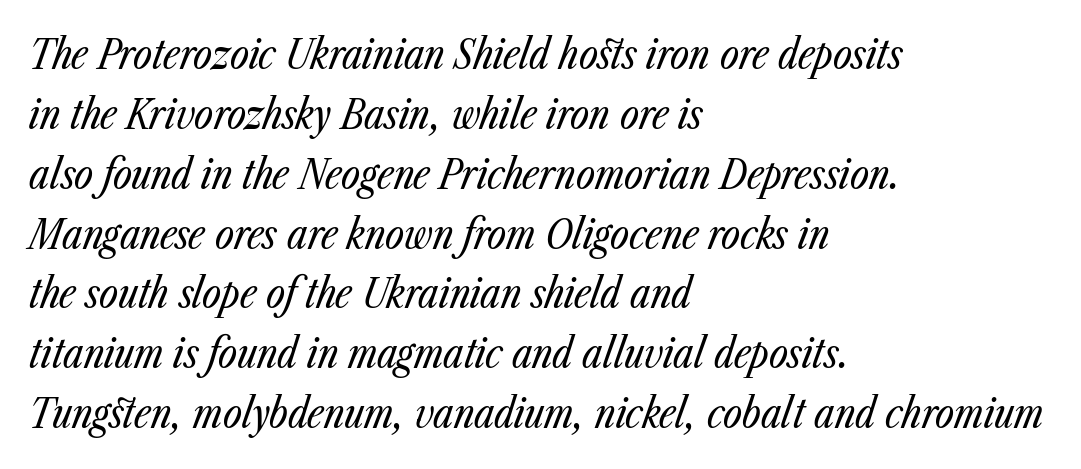
Students, observe: this is what conventionally led text looks like. The paragraph shown leans on its left margin. The weight would be labelled regular, book, light, or lighter still. Honestly, there is no underline to notice here at all.
